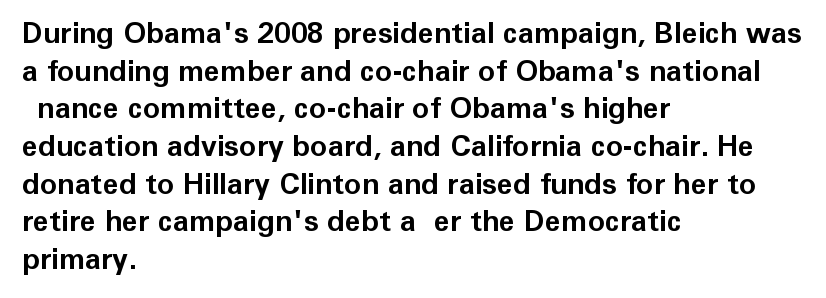
A typesetter would call this proportional, since set widths differ per character. Here the glyphs are tracked normally, forming tight word shapes. Pretty heavy lettering here — definitely bold. Each row of text sits above clean, open space. Nope, no serifs anywhere on these letters.
